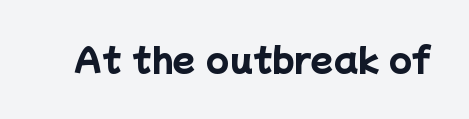
Think of a printed novel: that variable character pitch is what you see here. Set as a true bold cut, around the 700 mark. No extra tracking has been applied to these lines. Look at the bottom of the vertical strokes: they stop flat, with no serifs. Check under the words: just untouched page.
